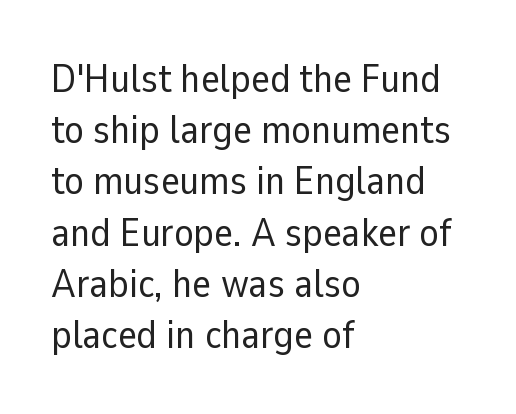
The image shows 40 px regular-weight sans-serif type, upright; set left-aligned, normal line spacing (1.28x), normal letter spacing, not underlined; low stroke contrast and a medium x-height.
